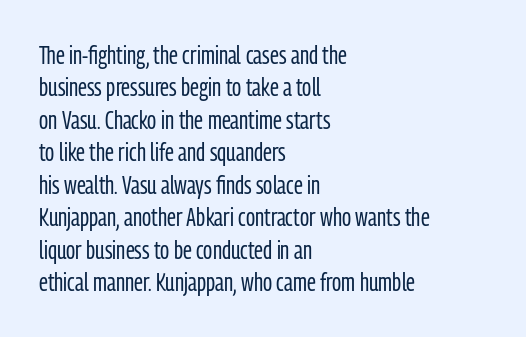
Q: Is the text bold? A: No.
Q: Is the text italic (slanted)? A: No, it is upright.
Q: Is the text underlined? A: No.
Q: How is the paragraph aligned? A: Left-aligned.
Q: Is the spacing between letters normal or unusually wide? A: Normal.
Q: Is the spacing between lines tight, normal or loose? A: Normal.
